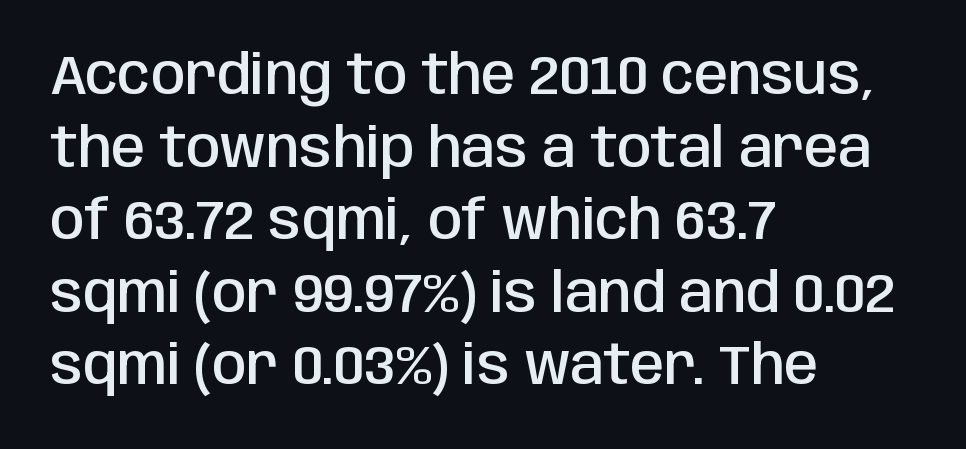
Q: Is the text bold? A: Semi-bold.
Q: Is the text italic (slanted)? A: No, it is upright.
Q: Is the typeface a serif or a sans-serif typeface? A: Sans-serif.
Q: Is the text underlined? A: No.
Q: How is the paragraph aligned? A: Left-aligned.
Q: Is the spacing between letters normal or unusually wide? A: Normal.
Q: Is the spacing between lines tight, normal or loose? A: Normal.
Q: Width (condensed, normal, or wide)? A: Condensed.
Q: Stroke contrast? A: Low.
Q: x-height? A: Large.
Q: Monospaced? A: No.
